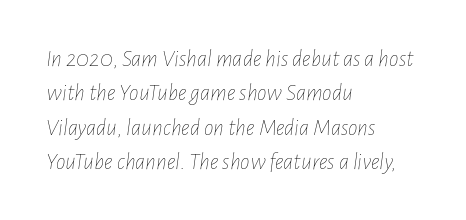
{"italic": "yes", "lean": "right", "slant_degrees": 7, "bold": "no", "underline": "no", "align": "left", "line_spacing": "normal", "line_spacing_ratio": 1.43, "letter_spacing": "normal", "letter_spacing_em": 0.0, "glyph_px": 24}
